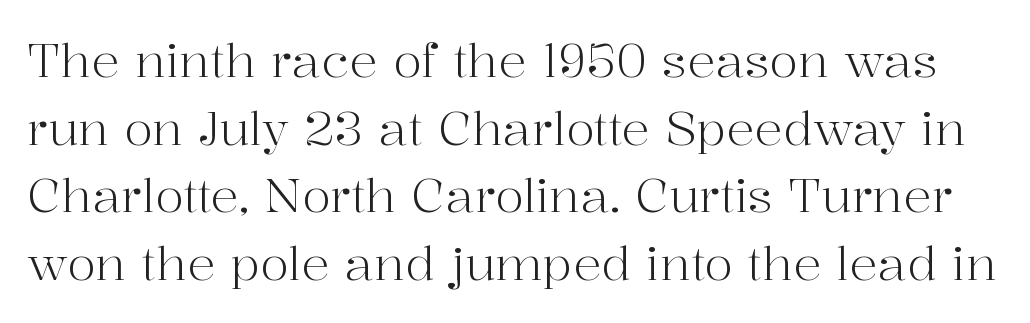
Q: Is the text bold? A: No.
Q: Is the text italic (slanted)? A: No, it is upright.
Q: Is the typeface a serif or a sans-serif typeface? A: Serif.
Q: Is the text underlined? A: No.
Q: Is the spacing between letters normal or unusually wide? A: Normal.
Q: Is the spacing between lines tight, normal or loose? A: Normal.
Q: Width (condensed, normal, or wide)? A: Normal.
Q: Stroke contrast? A: High.
Q: x-height? A: Medium.
Q: Monospaced? A: No.
